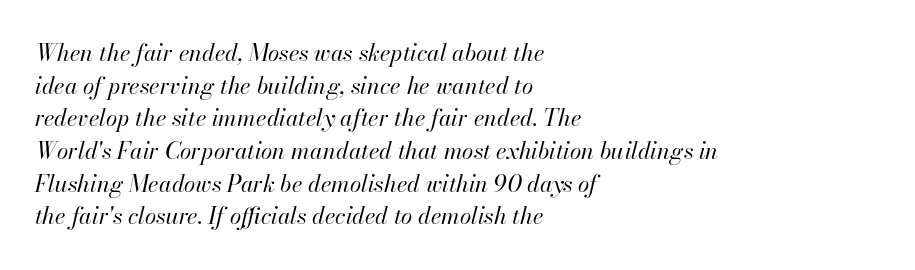
The image shows 23 px text type, italic (leaning right); set left-aligned, normal line spacing (1.42x), normal letter spacing, not underlined.
